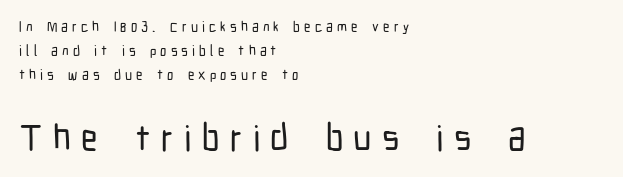
Q: Is the text italic (slanted)? A: No, it is upright.
Q: Is the typeface a serif or a sans-serif typeface? A: Sans-serif.
Q: Is the text underlined? A: No.
Q: How is the paragraph aligned? A: Left-aligned.
Q: Is the spacing between letters normal or unusually wide? A: Unusually wide.
Q: Which block of text is set in a larger size, the first (top) or the second (bottom)? A: The second (bottom) one.
Q: Width (condensed, normal, or wide)? A: Condensed.
Q: Stroke contrast? A: Low.
Q: x-height? A: Medium.
Q: Monospaced? A: No.
